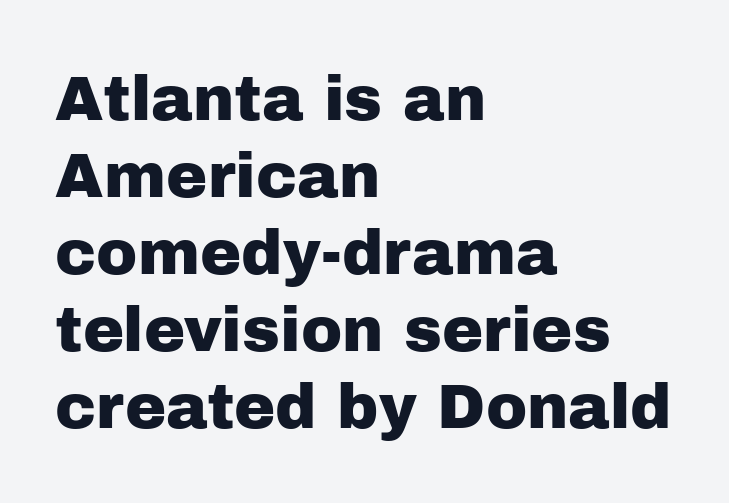
The image shows 62 px sans-serif type, upright; set left-aligned, line spacing 1.24x, normal letter spacing, not underlined; low stroke contrast and a medium x-height.
